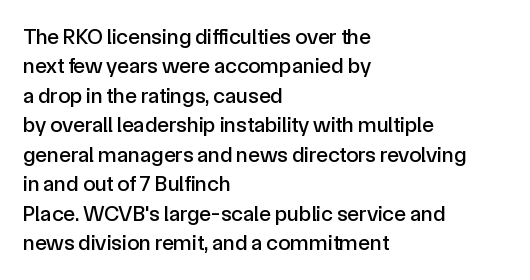
{"italic": "no", "underline": "no", "align": "left", "line_spacing": "normal", "line_spacing_ratio": 1.34, "letter_spacing": "normal", "letter_spacing_em": 0.0, "glyph_px": 22}
